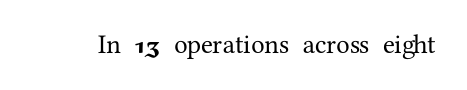
The image shows 27 px text type, upright; set normal letter spacing, not underlined.
